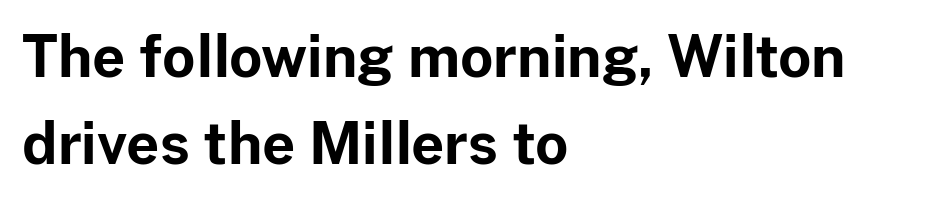
Q: Is the text bold? A: Yes.
Q: Is the text italic (slanted)? A: No, it is upright.
Q: Is the typeface a serif or a sans-serif typeface? A: Sans-serif.
Q: Is the text underlined? A: No.
Q: How is the paragraph aligned? A: Left-aligned.
Q: Is the spacing between letters normal or unusually wide? A: Normal.
Q: Is the spacing between lines tight, normal or loose? A: Normal.
Q: Width (condensed, normal, or wide)? A: Normal.
Q: Stroke contrast? A: Low.
Q: x-height? A: Medium.
Q: Monospaced? A: No.
